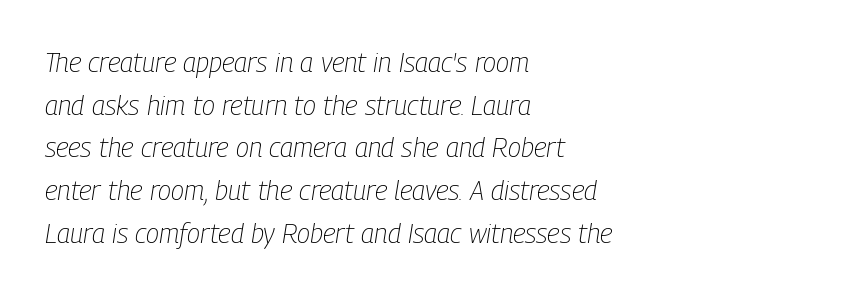
The image shows 27 px text type, italic (leaning right); set left-aligned, normal line spacing (1.58x), normal letter spacing, not underlined.
